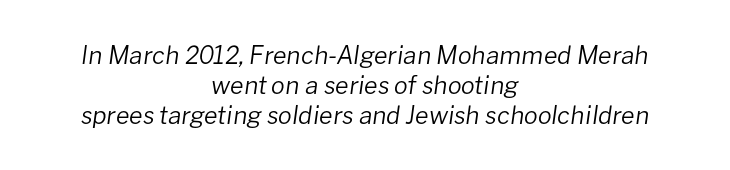
Q: Is the text bold? A: No.
Q: Is the text italic (slanted)? A: Yes, it leans right by about 8 degrees.
Q: Is the text underlined? A: No.
Q: How is the paragraph aligned? A: Centered.
Q: Is the spacing between letters normal or unusually wide? A: Normal.
